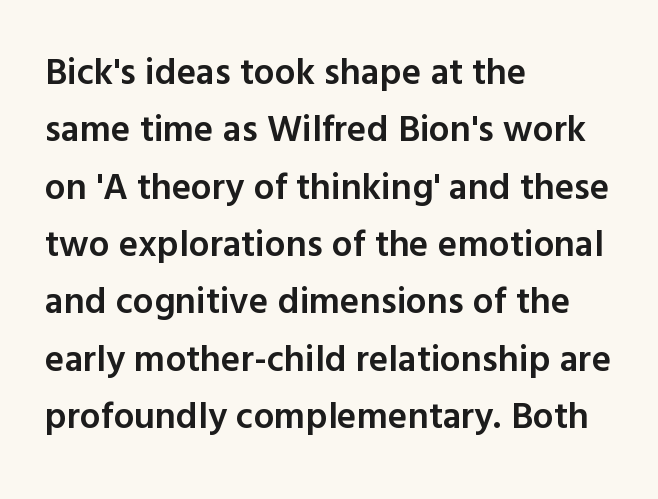
{"serif": "no", "italic": "no", "bold": "semi", "weight": "semibold", "width": "normal", "x_height": "medium", "monospaced": "no", "underline": "no", "align": "left", "line_spacing": "normal", "line_spacing_ratio": 1.55, "letter_spacing": "normal", "letter_spacing_em": 0.0, "glyph_px": 37}
